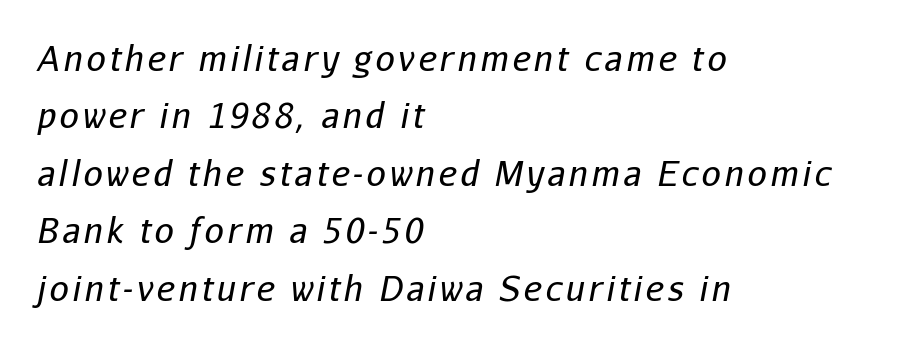
Q: Is the text bold? A: No.
Q: Is the text italic (slanted)? A: Yes, it leans right by about 11 degrees.
Q: Is the text underlined? A: No.
Q: How is the paragraph aligned? A: Left-aligned.
Q: Is the spacing between lines tight, normal or loose? A: Normal.
Q: Width (condensed, normal, or wide)? A: Normal.
Q: Stroke contrast? A: Low.
Q: x-height? A: Medium.
Q: Monospaced? A: No.
